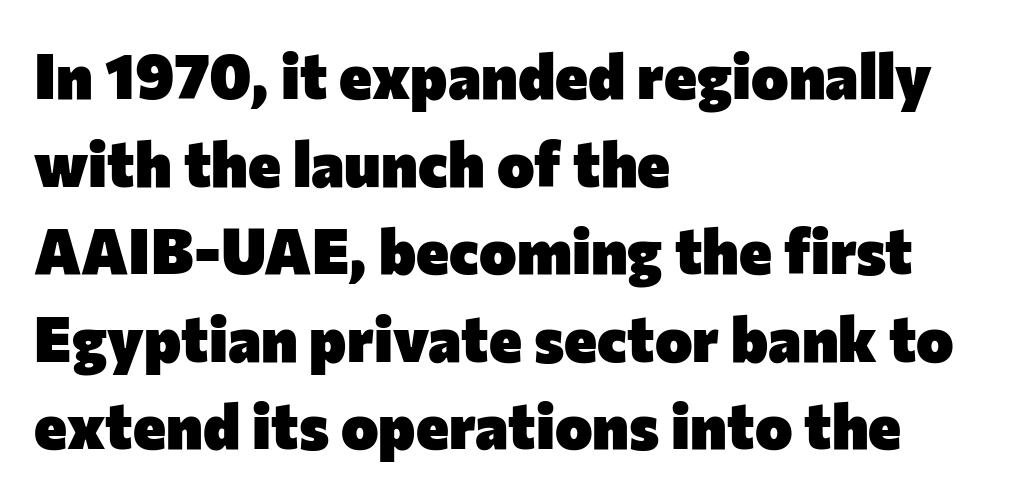
The image shows 63 px heavy sans-serif type, upright; set left-aligned, normal line spacing (1.39x), normal letter spacing, not underlined; low stroke contrast and a medium x-height.
